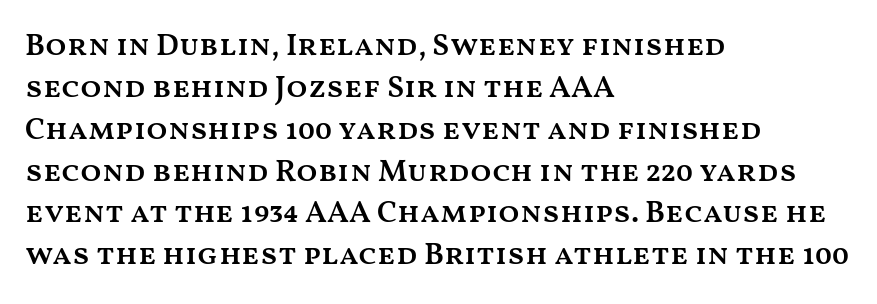
The image shows 31 px semibold, wide type, upright; set left-aligned, normal line spacing (1.35x), normal letter spacing, not underlined; medium stroke contrast and a medium x-height.
